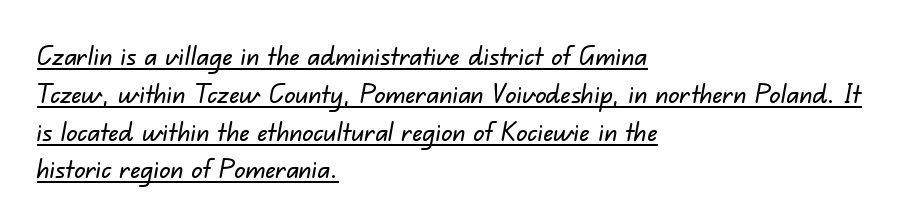
{"underline": "yes", "align": "left", "line_spacing": "normal", "line_spacing_ratio": 1.4, "letter_spacing": "normal", "letter_spacing_em": 0.0, "glyph_px": 27}
